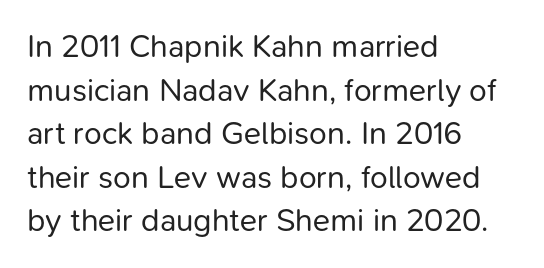
{"serif": "no", "italic": "no", "bold": "no", "weight": "regular", "width": "normal", "stroke_contrast": "low", "x_height": "medium", "monospaced": "no", "underline": "no", "align": "left", "line_spacing": "normal", "line_spacing_ratio": 1.36, "letter_spacing": "normal", "letter_spacing_em": 0.0, "glyph_px": 32}
